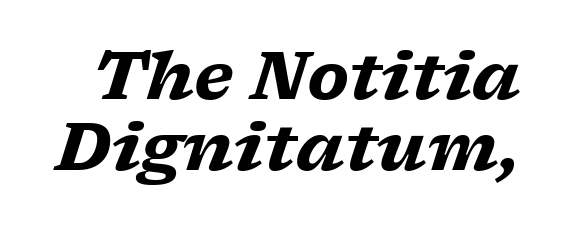
Caption: standard tracking, unaltered. The text was rendered using a seriffed face with decorative stroke endings. The face used here has a pronounced slope to its letters. The letters advance in unequal steps, a hallmark of proportional type.
